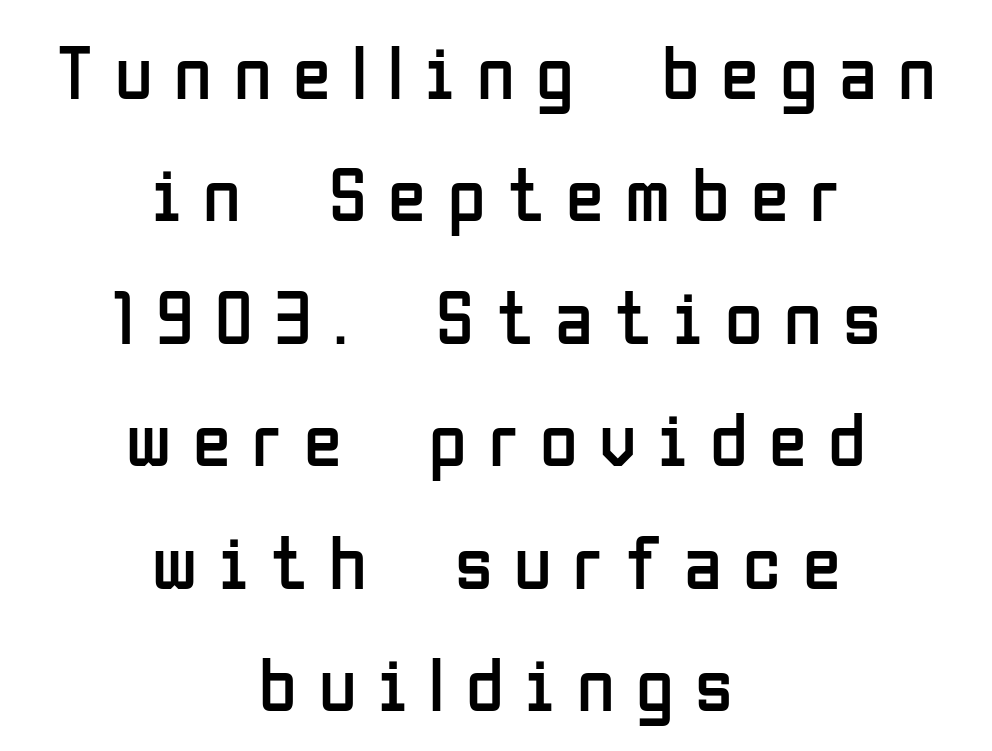
Q: Is the text bold? A: No.
Q: Is the text italic (slanted)? A: No, it is upright.
Q: Is the typeface a serif or a sans-serif typeface? A: Sans-serif.
Q: Is the text underlined? A: No.
Q: How is the paragraph aligned? A: Centered.
Q: Is the spacing between letters normal or unusually wide? A: Unusually wide.
Q: Is the spacing between lines tight, normal or loose? A: Normal.
Q: Width (condensed, normal, or wide)? A: Condensed.
Q: Stroke contrast? A: Low.
Q: x-height? A: Medium.
Q: Monospaced? A: No.
